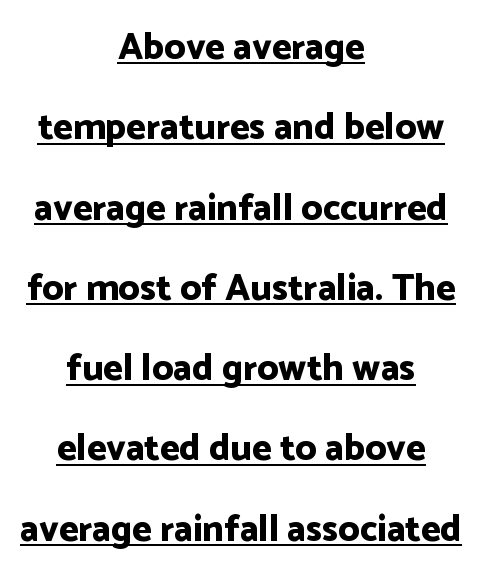
{"serif": "no", "italic": "no", "bold": "yes", "weight": "bold", "width": "normal", "stroke_contrast": "low", "x_height": "medium", "monospaced": "no", "underline": "yes", "align": "center", "line_spacing": "loose", "line_spacing_ratio": 2.17, "letter_spacing": "normal", "letter_spacing_em": 0.0, "glyph_px": 37}
